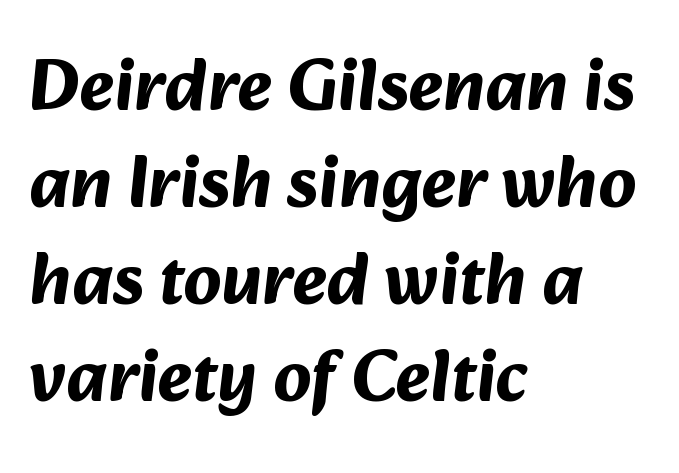
{"serif": "no", "bold": "yes", "weight": "bold", "width": "normal", "stroke_contrast": "medium", "x_height": "medium", "monospaced": "no", "underline": "no", "align": "left", "line_spacing": "normal", "line_spacing_ratio": 1.33, "letter_spacing": "normal", "letter_spacing_em": 0.0, "glyph_px": 73}
